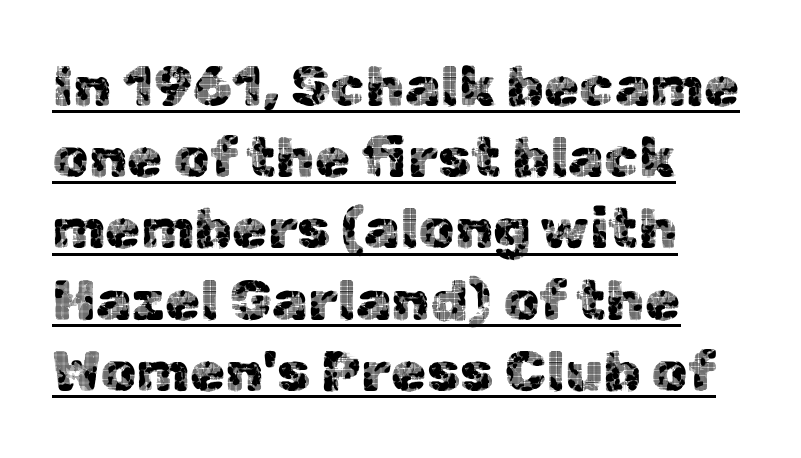
Q: Is the text italic (slanted)? A: No, it is upright.
Q: Is the typeface a serif or a sans-serif typeface? A: Sans-serif.
Q: Is the text underlined? A: Yes.
Q: How is the paragraph aligned? A: Left-aligned.
Q: Is the spacing between letters normal or unusually wide? A: Normal.
Q: Is the spacing between lines tight, normal or loose? A: Normal.
Q: Width (condensed, normal, or wide)? A: Normal.
Q: x-height? A: Medium.
Q: Monospaced? A: No.
